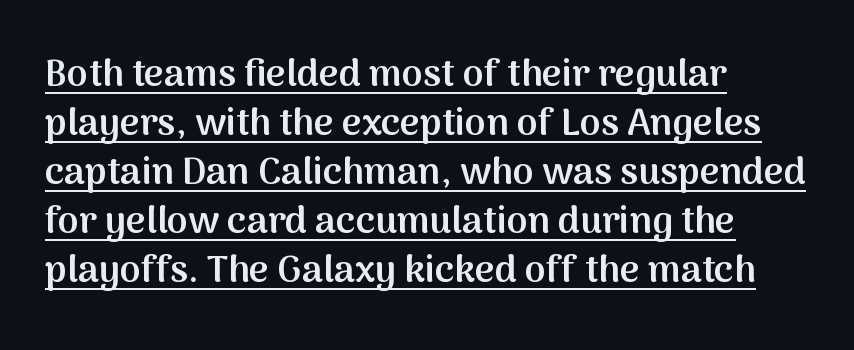
This sample carries an underscore along the baseline area. Observe the ordinary spacing: letters are neighbours, not strangers. Designer's note — italics off, roman on. Notice how the passage keeps a crisp vertical edge on the left only. On the weight axis this lands at semibold, roughly 600. Interline gaps are of average width in this sample.
